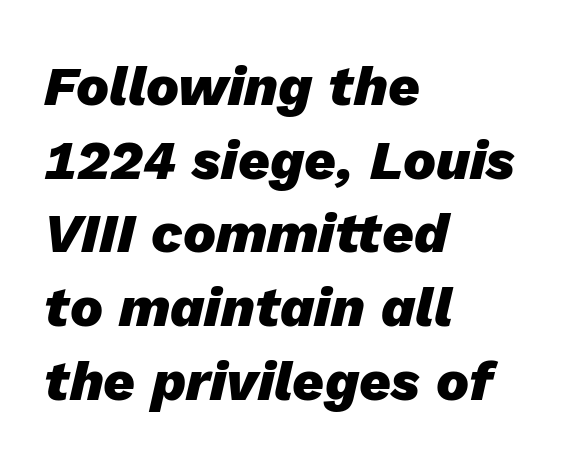
Q: Is the text bold? A: Yes.
Q: Is the text italic (slanted)? A: Yes, it leans right by about 13 degrees.
Q: Is the text underlined? A: No.
Q: How is the paragraph aligned? A: Left-aligned.
Q: Is the spacing between letters normal or unusually wide? A: Normal.
Q: Is the spacing between lines tight, normal or loose? A: Normal.
Q: Width (condensed, normal, or wide)? A: Normal.
Q: Stroke contrast? A: Low.
Q: x-height? A: Medium.
Q: Monospaced? A: No.
